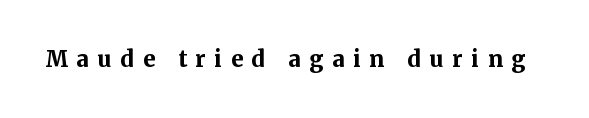
Q: Is the text bold? A: Yes.
Q: Is the text italic (slanted)? A: No, it is upright.
Q: Is the text underlined? A: No.
Q: Is the spacing between letters normal or unusually wide? A: Unusually wide.
